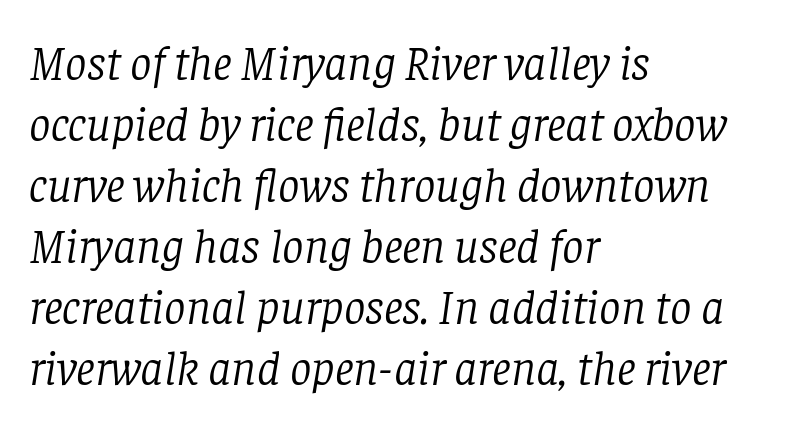
The image shows 48 px light serif type, italic (leaning right); set left-aligned, normal line spacing (1.27x), normal letter spacing, not underlined; low stroke contrast and a large x-height.
